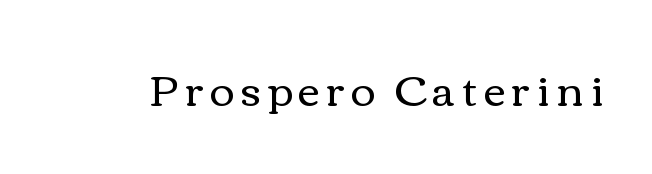
The image shows 42 px regular-weight, wide type, upright; set not underlined; a medium x-height.
